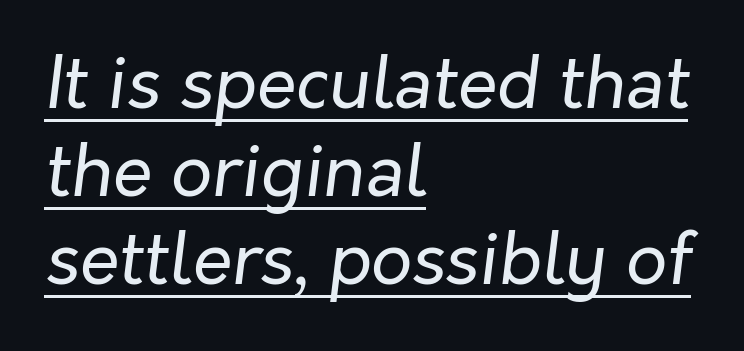
The passage shown is underscored from start to finish. A typesetter would call this proportional, since set widths differ per character. Each word holds together tightly as a unit, with standard inter-letter gaps. Stem width sits at or under what a default text font uses. Visually the block forms a straight wall on the left and a jagged coastline on the right.
